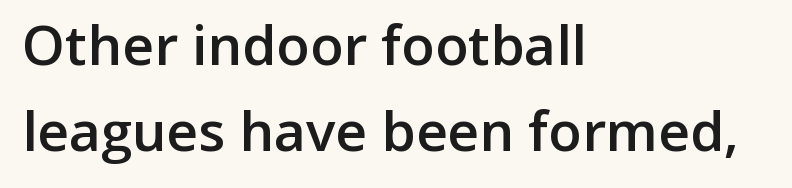
Do the characters align in a grid? No, the font is proportional. What's the leading like? Ordinary, nothing unusual. You can tell it's not italic because the verticals are truly vertical. The horizontal fit of the characters is conventional and even. A somewhat darkened texture: the type is semibold rather than bold.
